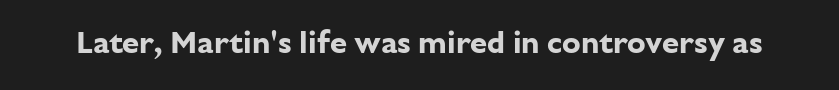
You could call the tracking neutral — neither tight nor loose. Stroke terminals: plain, sans-serif. The passage shown is typed in a proportional face where columns would drift. Italic: no, the glyphs are upright roman. Heft: maximum for text — a bold.
